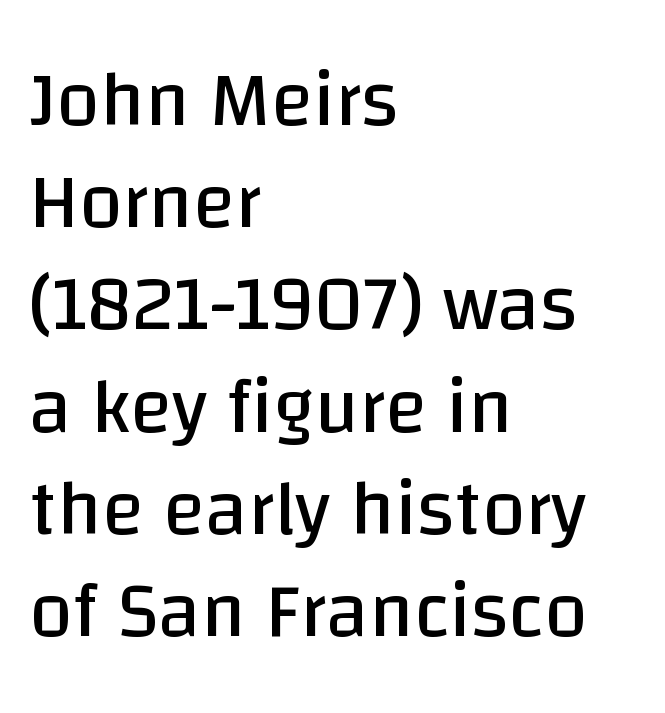
Upright lettering throughout. The typesetter chose a ragged-right arrangement here. Leading: standard. Letters have the restrained weight of plain body copy at most. Character widths vary here, with narrow letters taking less room than wide ones.
